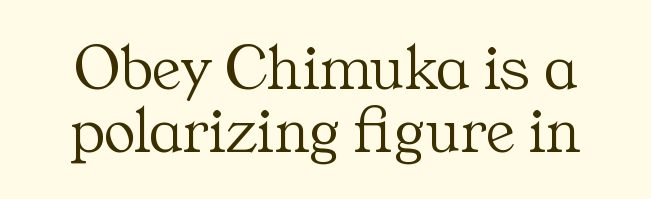
The image shows 66 px light serif type, upright; set tight line spacing (0.96x), normal letter spacing, not underlined; medium stroke contrast and a medium x-height.
